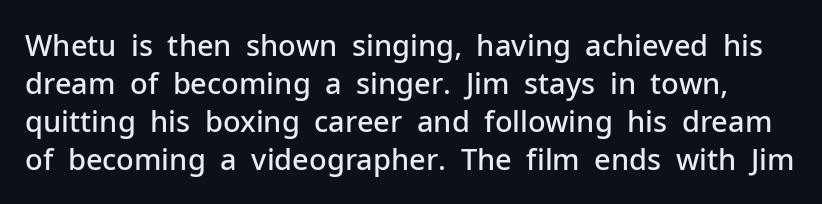
The image shows 29 px semibold sans-serif type, upright; set normal line spacing (1.31x), normal letter spacing, not underlined; low stroke contrast and a medium x-height.
